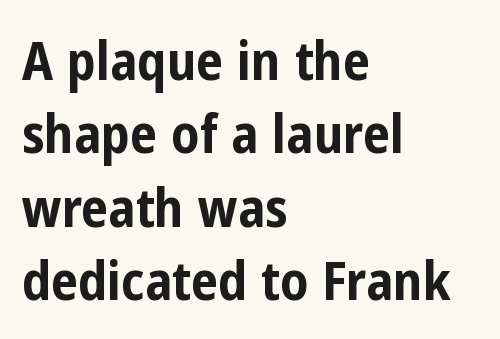
{"serif": "no", "italic": "no", "bold": "yes", "weight": "bold", "width": "condensed", "stroke_contrast": "low", "x_height": "medium", "monospaced": "no", "underline": "no", "align": "left", "line_spacing": "normal", "line_spacing_ratio": 1.36, "letter_spacing": "normal", "letter_spacing_em": 0.0, "glyph_px": 54}
